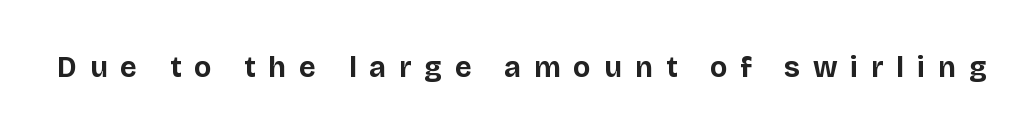
{"serif": "no", "italic": "no", "bold": "yes", "weight": "bold", "width": "normal", "stroke_contrast": "low", "x_height": "large", "monospaced": "no", "underline": "no", "letter_spacing": "wide", "letter_spacing_em": 0.45, "glyph_px": 29}
